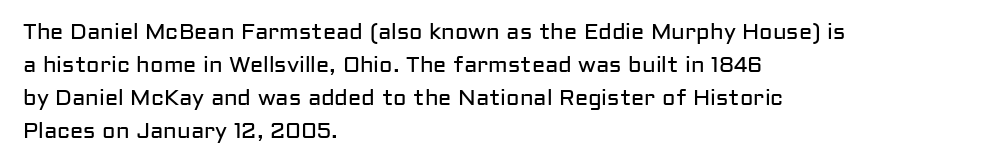
The image shows 22 px text type, upright; set left-aligned, normal line spacing (1.5x), normal letter spacing, not underlined.
